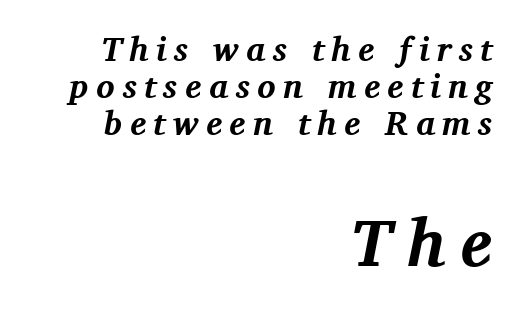
Q: Is the text bold? A: Yes.
Q: Is the text italic (slanted)? A: Yes, it leans right by about 11 degrees.
Q: Is the typeface a serif or a sans-serif typeface? A: Serif.
Q: Is the text underlined? A: No.
Q: How is the paragraph aligned? A: Right-aligned.
Q: Is the spacing between letters normal or unusually wide? A: Unusually wide.
Q: Is the spacing between lines tight, normal or loose? A: Tight.
Q: Which block of text is set in a larger size, the first (top) or the second (bottom)? A: The second (bottom) one.
Q: Width (condensed, normal, or wide)? A: Normal.
Q: Stroke contrast? A: Medium.
Q: x-height? A: Medium.
Q: Monospaced? A: No.
